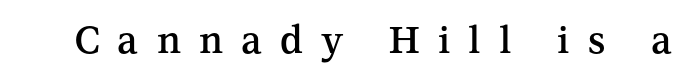
The horizontal fit of the characters is loose and conspicuously gappy. Underlining? Definitely not there. Looks like regular typesetting: each glyph gets only the width it needs. Slightly chunky letters — semibold, I'd say, not full bold.
